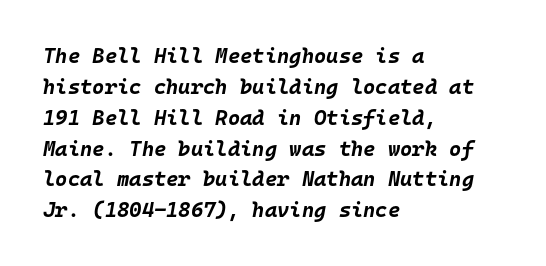
{"italic": "yes", "lean": "right", "slant_degrees": 10, "bold": "yes", "underline": "no", "align": "left", "line_spacing": "normal", "line_spacing_ratio": 1.47, "letter_spacing": "normal", "letter_spacing_em": 0.0, "glyph_px": 21}
